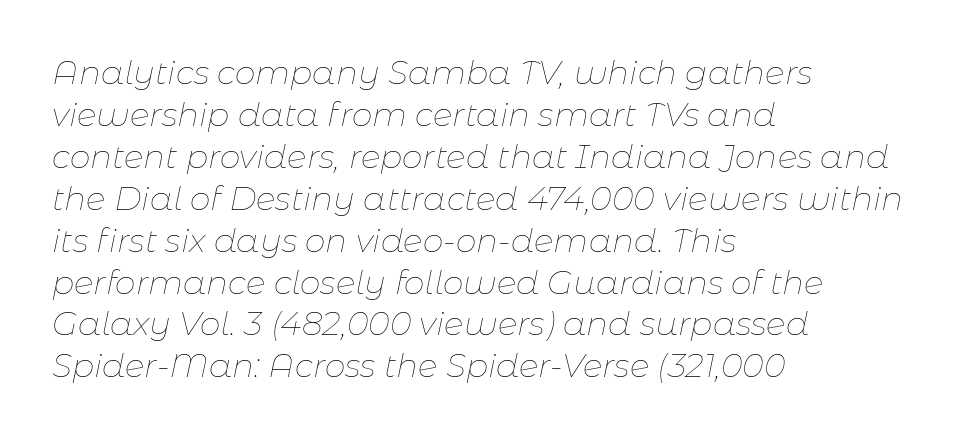
The image shows 33 px thin type, italic (leaning right); set left-aligned, normal line spacing (1.27x), normal letter spacing, not underlined; low stroke contrast and a medium x-height.
